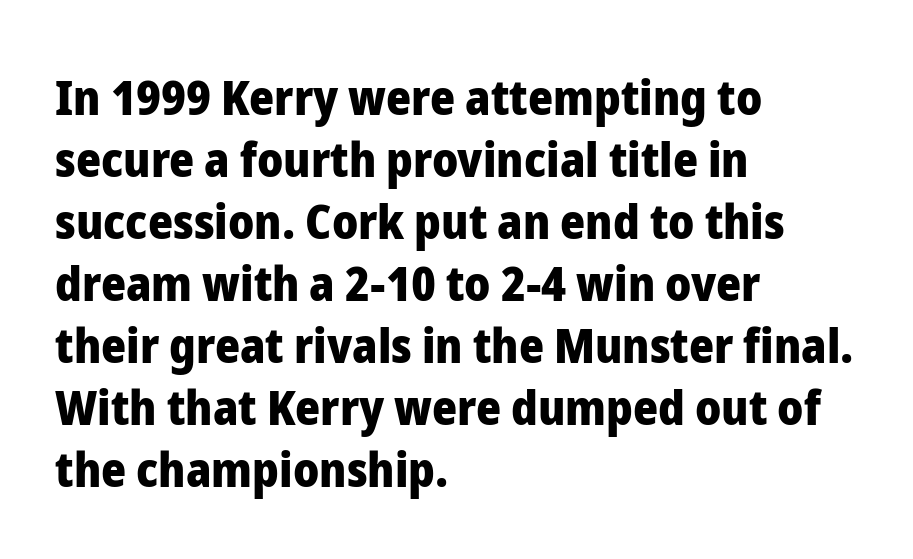
Words appear dense and cohesive because spacing is normal. Spacing verdict: proportional, widths tailored to each character. Interline gaps are of average width in this sample. Observe the absence of serifs on each vertical stroke in this sample. You can tell it's not italic because the verticals are truly vertical.
